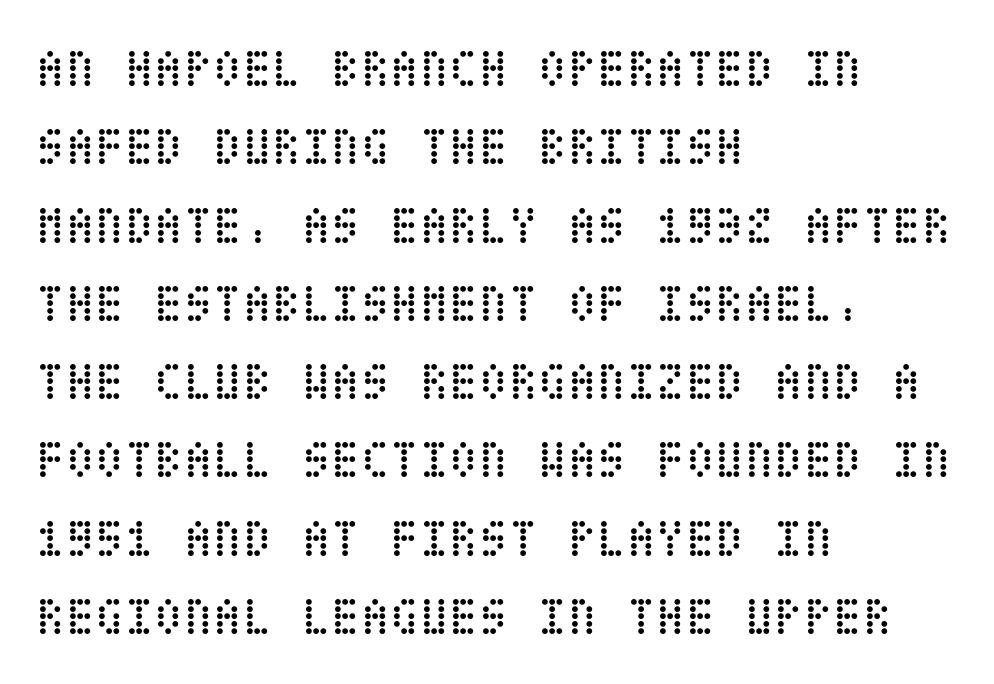
The image shows 54 px regular-weight, condensed type, upright; set left-aligned, normal line spacing (1.45x), normal letter spacing, not underlined; low stroke contrast and a large x-height.
